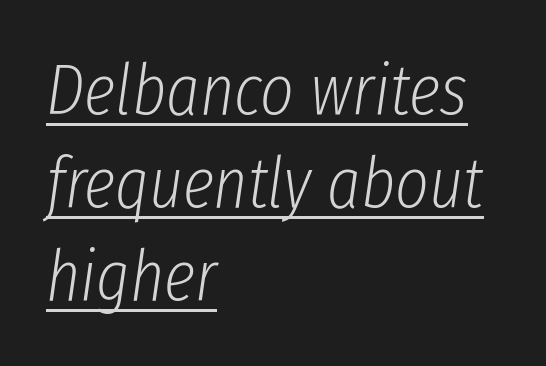
The image shows 72 px light, condensed type, italic (leaning right); set left-aligned, normal line spacing (1.29x), normal letter spacing, underlined; low stroke contrast and a medium x-height.
